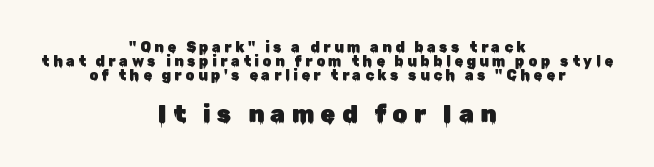
{"italic": "no", "underline": "no", "align": "center", "line_spacing": "tight", "line_spacing_ratio": 1.0, "letter_spacing": "wide", "letter_spacing_em": 0.26, "larger_block": "second", "size_ratio": 1.71, "glyph_px": 24}
